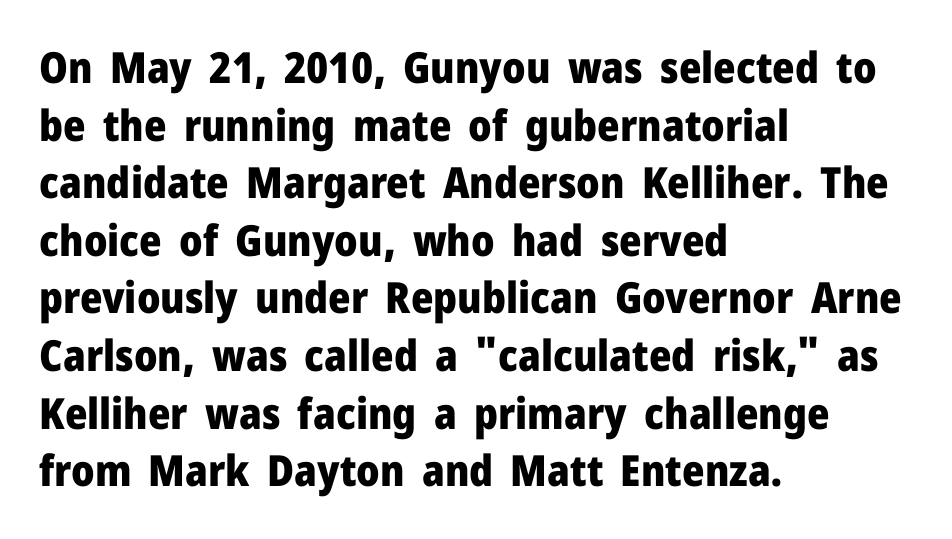
Look at the stroke-to-counter ratio: heavy, a bold. The lines sit at an ordinary, default distance from one another. Rendered with straight, roman letterforms. Standard letterfit; no display-style spreading of the glyphs. Descenders are the only things crossing below the line. The passage is arranged the way most books set body copy — flush left.
